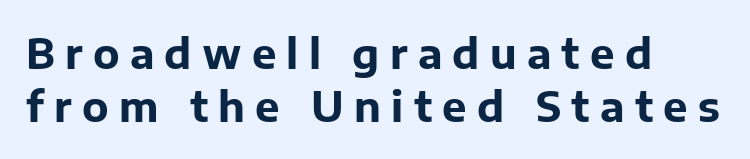
Q: Is the text bold? A: Yes.
Q: Is the text italic (slanted)? A: No, it is upright.
Q: Is the typeface a serif or a sans-serif typeface? A: Sans-serif.
Q: Is the text underlined? A: No.
Q: How is the paragraph aligned? A: Left-aligned.
Q: Is the spacing between letters normal or unusually wide? A: Unusually wide.
Q: Is the spacing between lines tight, normal or loose? A: Normal.
Q: Width (condensed, normal, or wide)? A: Normal.
Q: Stroke contrast? A: Low.
Q: x-height? A: Medium.
Q: Monospaced? A: No.
